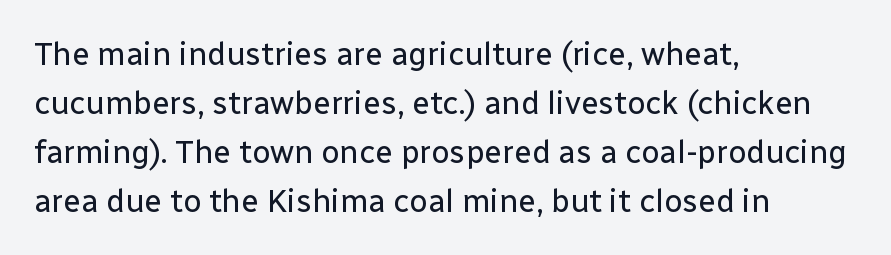
Think of a printed novel: that variable character pitch is what you see here. The specimen omits any rule beneath the text block's lines. What's the leading like? Ordinary, nothing unusual. A typesetter would call this zero additional tracking.
